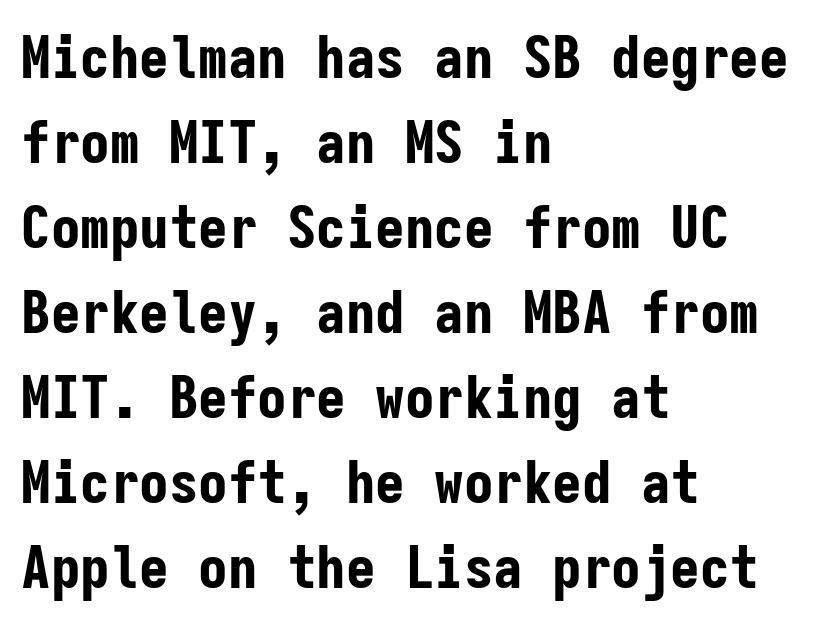
Posture: straight, roman, zero tilt. Layout note: lines flush left. How would I describe the line gaps? Plain and ordinary. The specimen omits any rule beneath the text block's lines. Spacing verdict: monospaced, one width for all characters.
